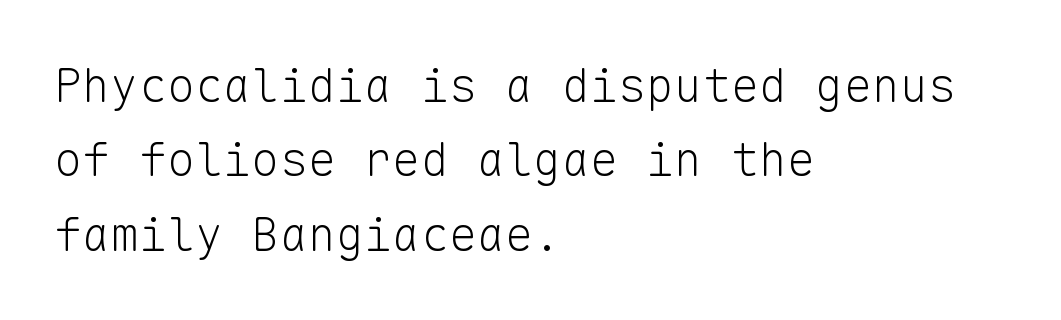
Q: Is the text bold? A: No.
Q: Is the text italic (slanted)? A: No, it is upright.
Q: Is the typeface a serif or a sans-serif typeface? A: Sans-serif.
Q: Is the text underlined? A: No.
Q: How is the paragraph aligned? A: Left-aligned.
Q: Is the spacing between letters normal or unusually wide? A: Normal.
Q: Is the spacing between lines tight, normal or loose? A: Normal.
Q: Width (condensed, normal, or wide)? A: Normal.
Q: Stroke contrast? A: Low.
Q: x-height? A: Medium.
Q: Monospaced? A: Yes.
